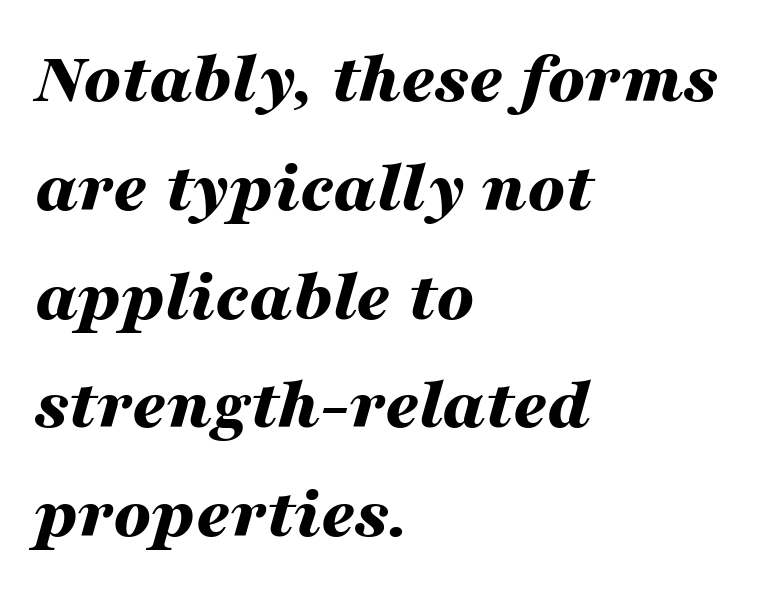
The letters are bold, with thick, heavy strokes. Whoever set this chose a conventional vertical rhythm. The lettering tilts uniformly, giving the passage an italic look. If you drew a ruler down the left edge, every line would touch it. The letters advance in unequal steps, a hallmark of proportional type.
